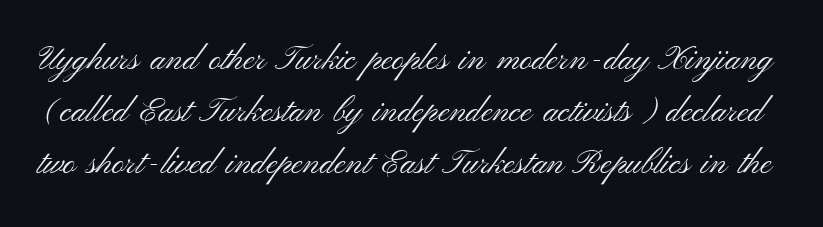
Q: Is the text bold? A: No.
Q: Is the text italic (slanted)? A: Yes.
Q: Is the typeface a serif or a sans-serif typeface? A: Sans-serif.
Q: Is the text underlined? A: No.
Q: Is the spacing between letters normal or unusually wide? A: Normal.
Q: Is the spacing between lines tight, normal or loose? A: Normal.
Q: Width (condensed, normal, or wide)? A: Wide.
Q: Stroke contrast? A: Medium.
Q: x-height? A: Small.
Q: Monospaced? A: No.
